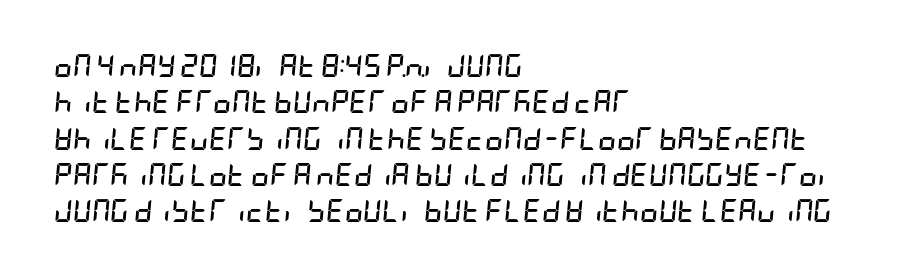
The image shows 23 px bold type, italic (leaning right); set left-aligned, normal line spacing (1.58x), normal letter spacing, not underlined.
